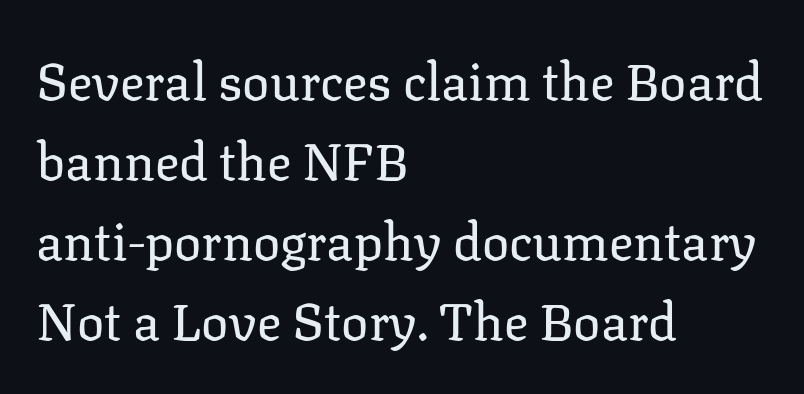
{"serif": "yes", "italic": "no", "bold": "no", "weight": "regular", "width": "normal", "stroke_contrast": "low", "x_height": "medium", "monospaced": "no", "underline": "no", "align": "left", "line_spacing": "normal", "line_spacing_ratio": 1.57, "letter_spacing": "normal", "letter_spacing_em": 0.0, "glyph_px": 51}
